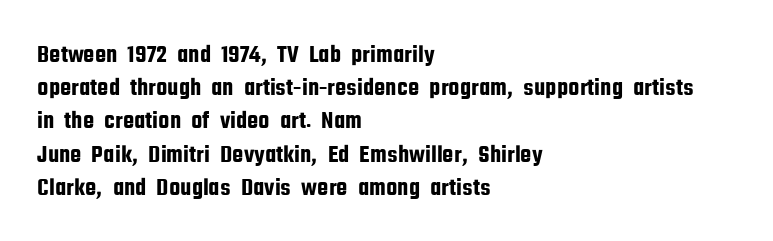
{"italic": "no", "underline": "no", "align": "left", "line_spacing": "normal", "line_spacing_ratio": 1.33, "letter_spacing": "normal", "letter_spacing_em": 0.0, "glyph_px": 25}
